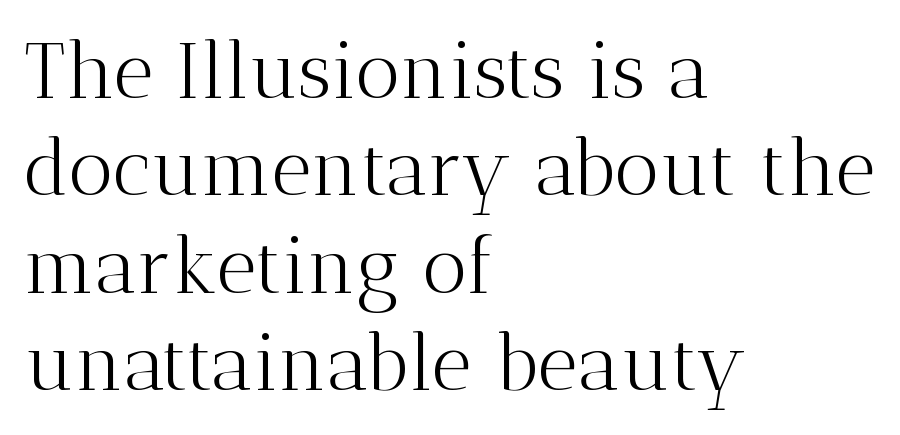
{"serif": "yes", "italic": "no", "bold": "no", "weight": "light", "width": "normal", "stroke_contrast": "medium", "x_height": "medium", "monospaced": "no", "underline": "no", "align": "left", "line_spacing": "normal", "line_spacing_ratio": 1.25, "letter_spacing": "normal", "letter_spacing_em": 0.0, "glyph_px": 78}
